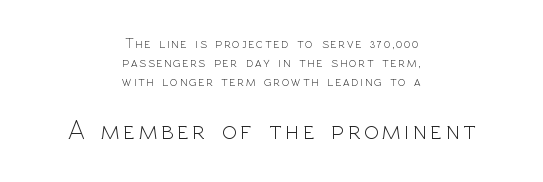
Leftover space on each line is divided equally before and after the words. Does the leading feel generous? No, just average. Vertical strokes here are truly vertical. The area under the type is left untouched. Size contrast runs from small at the top to large at the bottom. The weight tops out at a normal text grade.
